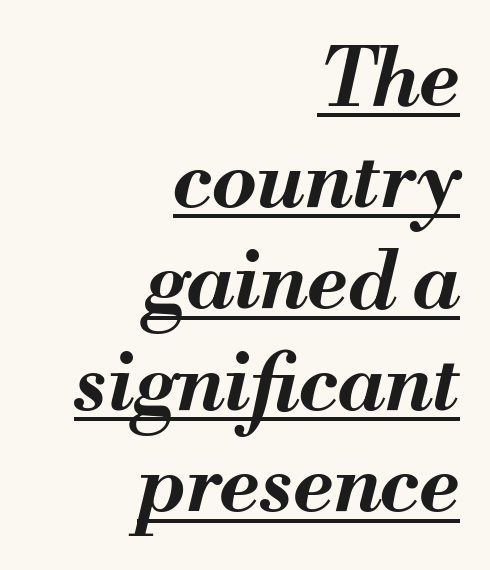
Q: Is the text bold? A: Yes.
Q: Is the text italic (slanted)? A: Yes, it leans right by about 13 degrees.
Q: Is the text underlined? A: Yes.
Q: How is the paragraph aligned? A: Right-aligned.
Q: Is the spacing between letters normal or unusually wide? A: Normal.
Q: Is the spacing between lines tight, normal or loose? A: Normal.
Q: Width (condensed, normal, or wide)? A: Normal.
Q: Stroke contrast? A: Medium.
Q: x-height? A: Small.
Q: Monospaced? A: No.
